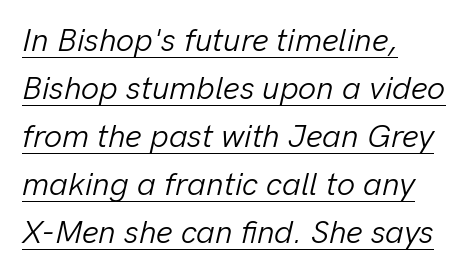
The image shows 32 px light type, italic (leaning right); set left-aligned, normal line spacing (1.5x), normal letter spacing, underlined; low stroke contrast and a medium x-height.
